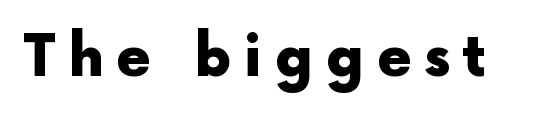
{"serif": "no", "italic": "no", "bold": "yes", "weight": "heavy", "width": "normal", "x_height": "medium", "monospaced": "no", "underline": "no", "letter_spacing": "wide", "letter_spacing_em": 0.23, "glyph_px": 56}
